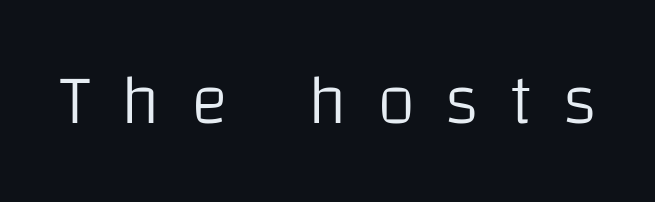
Q: Is the text bold? A: No.
Q: Is the text italic (slanted)? A: No, it is upright.
Q: Is the typeface a serif or a sans-serif typeface? A: Sans-serif.
Q: Is the text underlined? A: No.
Q: Is the spacing between letters normal or unusually wide? A: Unusually wide.
Q: Width (condensed, normal, or wide)? A: Normal.
Q: Stroke contrast? A: Low.
Q: x-height? A: Large.
Q: Monospaced? A: No.
